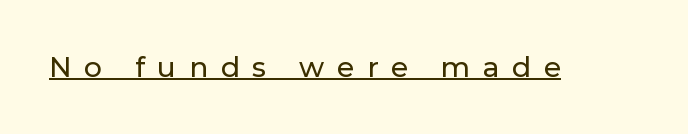
Q: Is the text italic (slanted)? A: No, it is upright.
Q: Is the typeface a serif or a sans-serif typeface? A: Sans-serif.
Q: Is the text underlined? A: Yes.
Q: Is the spacing between letters normal or unusually wide? A: Unusually wide.
Q: Width (condensed, normal, or wide)? A: Normal.
Q: Stroke contrast? A: Low.
Q: x-height? A: Medium.
Q: Monospaced? A: No.
